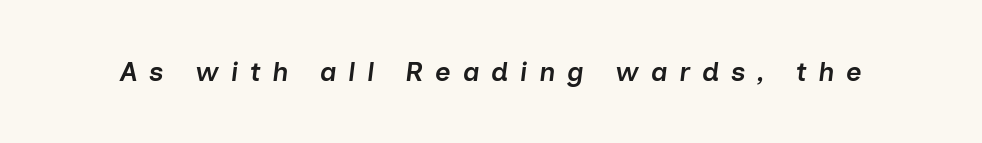
{"italic": "yes", "lean": "right", "slant_degrees": 7, "bold": "semi", "underline": "no", "letter_spacing": "wide", "letter_spacing_em": 0.43, "glyph_px": 27}
